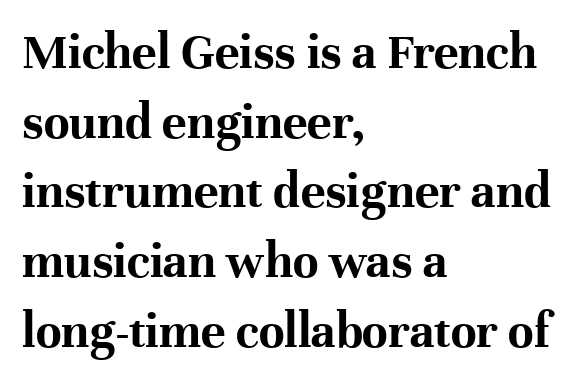
Q: Is the text bold? A: Yes.
Q: Is the text italic (slanted)? A: No, it is upright.
Q: Is the typeface a serif or a sans-serif typeface? A: Serif.
Q: Is the text underlined? A: No.
Q: How is the paragraph aligned? A: Left-aligned.
Q: Is the spacing between letters normal or unusually wide? A: Normal.
Q: Is the spacing between lines tight, normal or loose? A: Normal.
Q: Width (condensed, normal, or wide)? A: Normal.
Q: Stroke contrast? A: High.
Q: x-height? A: Medium.
Q: Monospaced? A: No.
